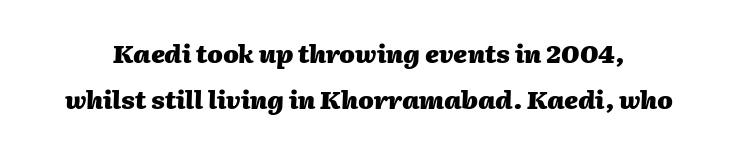
Q: Is the text bold? A: Yes.
Q: Is the text italic (slanted)? A: Yes, it leans right by about 2 degrees.
Q: Is the text underlined? A: No.
Q: Is the spacing between letters normal or unusually wide? A: Normal.
